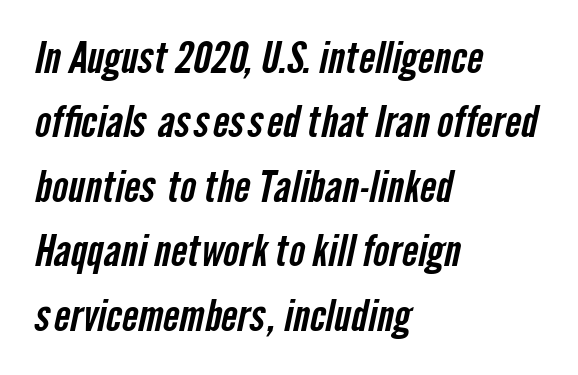
{"serif": "no", "width": "condensed", "stroke_contrast": "low", "x_height": "medium", "monospaced": "no", "underline": "no", "align": "left", "line_spacing": "normal", "line_spacing_ratio": 1.5, "letter_spacing": "normal", "letter_spacing_em": 0.0, "glyph_px": 43}
